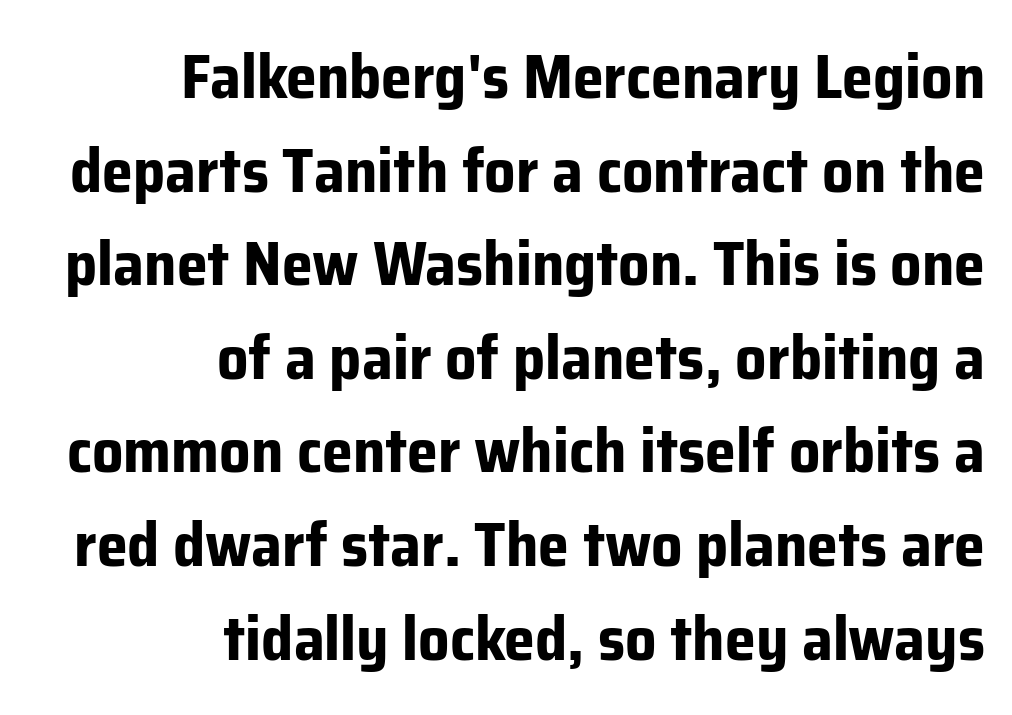
The image shows 62 px bold sans-serif type, upright; set right-aligned, normal line spacing (1.51x), normal letter spacing, not underlined; low stroke contrast and a medium x-height.
